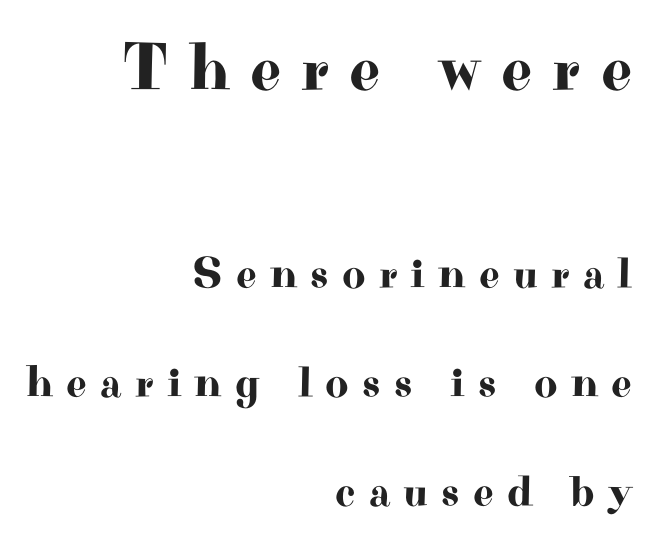
Q: Is the text italic (slanted)? A: No, it is upright.
Q: Is the typeface a serif or a sans-serif typeface? A: Serif.
Q: Is the text underlined? A: No.
Q: How is the paragraph aligned? A: Right-aligned.
Q: Is the spacing between letters normal or unusually wide? A: Unusually wide.
Q: Is the spacing between lines tight, normal or loose? A: Loose.
Q: Which block of text is set in a larger size, the first (top) or the second (bottom)? A: The first (top) one.
Q: Width (condensed, normal, or wide)? A: Wide.
Q: Stroke contrast? A: High.
Q: x-height? A: Small.
Q: Monospaced? A: No.
